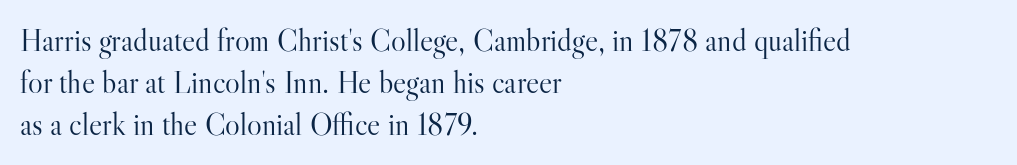
Every stem runs plumb, perpendicular to the baseline. The letters look calm and open, with moderate or lighter stems. Stroke terminals: seriffed. Baseline-to-baseline distance is the conventional proportion of letter height.
